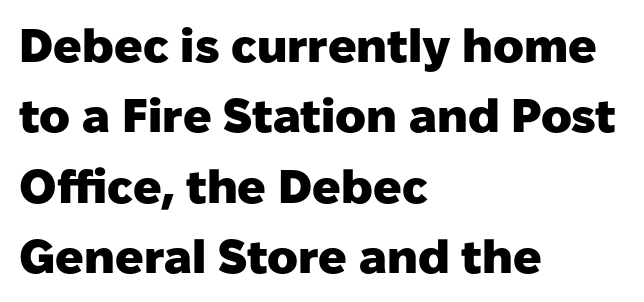
The gaps between neighbouring characters are ordinary and unremarkable. The specimen omits any rule beneath the text block's lines. In terms of letterform style, serifs are entirely absent. Proportional: the letters do not fall into vertical columns. Vertical spacing — default. The strokes are fattened all the way to bold.
